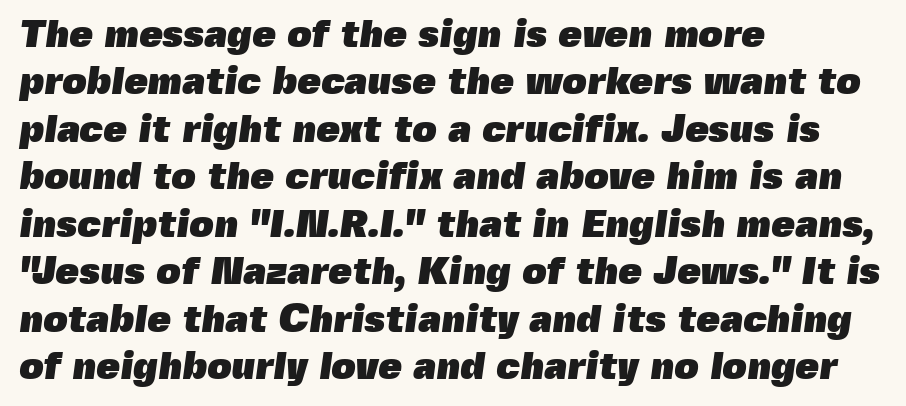
Quick note: interline space is typical. A classic flush-left, rag-right setting is used for this passage. Font category for this specimen: sans-serif. Heavy, bold letterforms.
